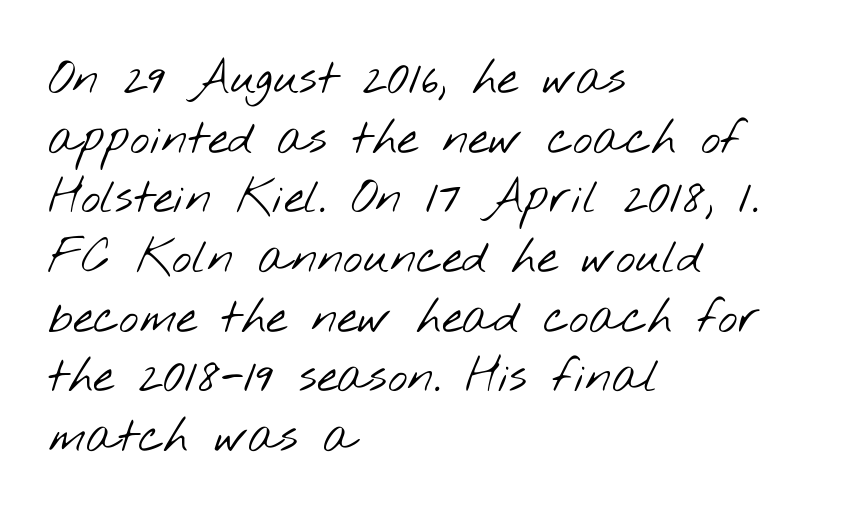
Q: Is the text bold? A: No.
Q: Is the typeface a serif or a sans-serif typeface? A: Sans-serif.
Q: Is the text underlined? A: No.
Q: How is the paragraph aligned? A: Left-aligned.
Q: Is the spacing between letters normal or unusually wide? A: Normal.
Q: Is the spacing between lines tight, normal or loose? A: Normal.
Q: Width (condensed, normal, or wide)? A: Wide.
Q: Stroke contrast? A: Low.
Q: x-height? A: Small.
Q: Monospaced? A: No.
